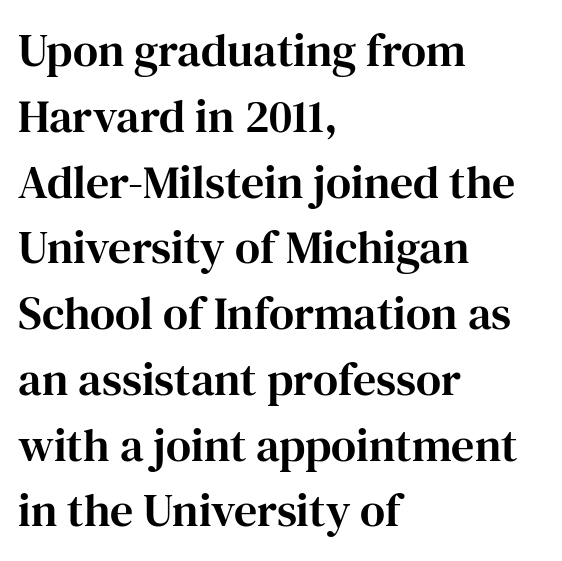
Here the glyphs are tracked normally, forming tight word shapes. These lines are composed in type with serifs. Notice how the stems are strictly vertical — no italics here. The letters advance in unequal steps, a hallmark of proportional type.
